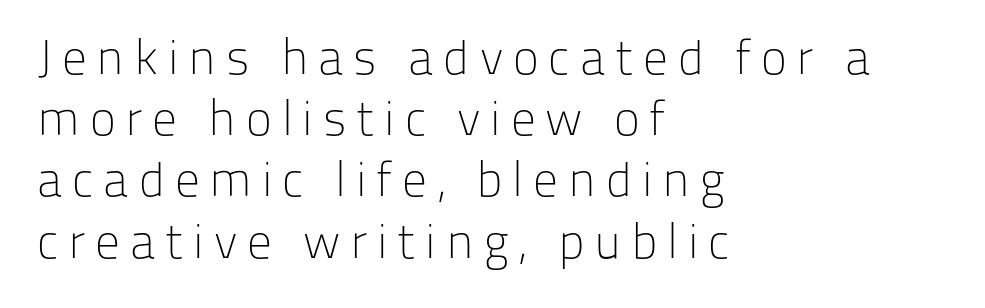
The image shows 49 px light sans-serif type, upright; set left-aligned, normal line spacing (1.25x), unusually wide letter spacing (+0.2 em), not underlined; low stroke contrast and a medium x-height.
